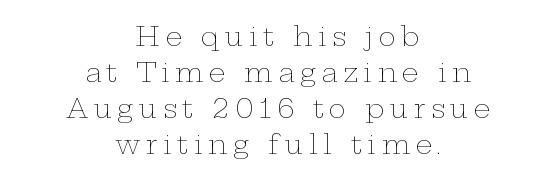
These lines are centered, leaving both edges ragged. Italic: no, the glyphs are upright roman. Line spacing here is normal. The font sits on the lighter half of the weight spectrum, regular included.
